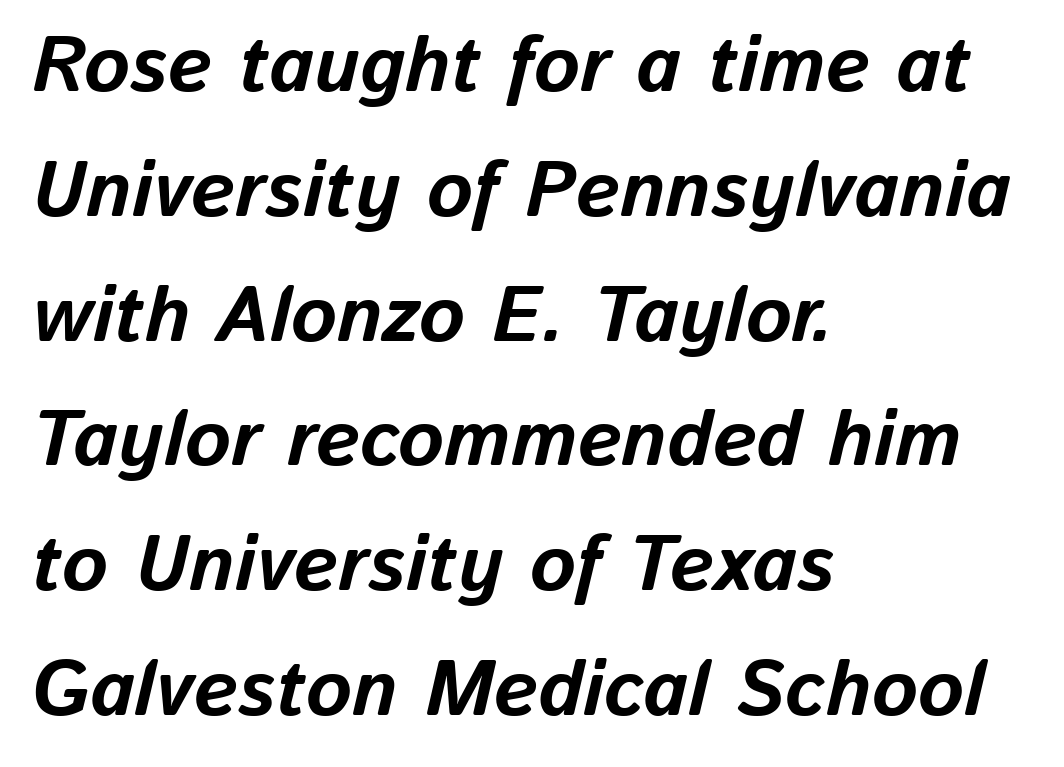
The image shows 78 px bold type, italic (leaning right); set left-aligned, normal line spacing (1.6x), normal letter spacing, not underlined; low stroke contrast and a medium x-height.
